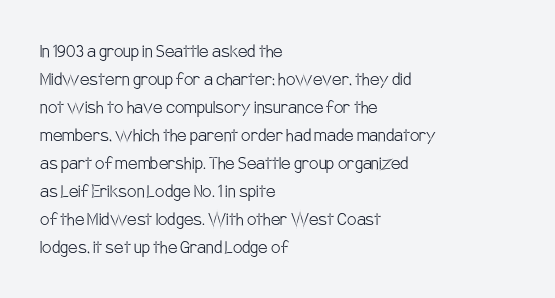
The paragraph has a hard left edge and a soft right edge. Rows of type keep a routine distance in the vertical direction. The letters sit at their default tracking, neither squeezed nor spread. Posture: vertical.
